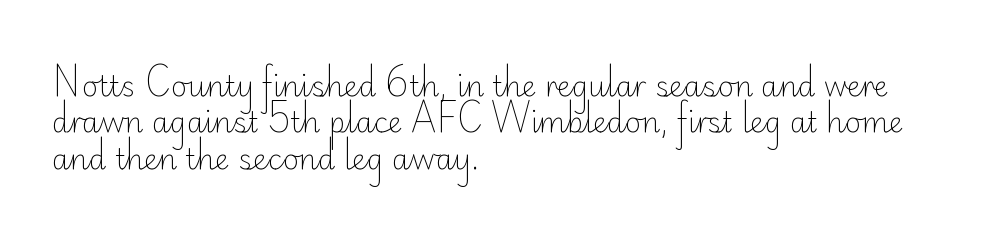
Q: Is the text bold? A: No.
Q: Is the text italic (slanted)? A: No, it is upright.
Q: Is the typeface a serif or a sans-serif typeface? A: Sans-serif.
Q: Is the text underlined? A: No.
Q: How is the paragraph aligned? A: Left-aligned.
Q: Is the spacing between letters normal or unusually wide? A: Normal.
Q: Is the spacing between lines tight, normal or loose? A: Normal.
Q: Width (condensed, normal, or wide)? A: Normal.
Q: Stroke contrast? A: Low.
Q: x-height? A: Small.
Q: Monospaced? A: No.
